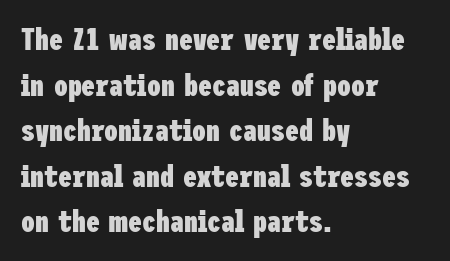
Q: Is the text bold? A: Yes.
Q: Is the text italic (slanted)? A: No, it is upright.
Q: Is the typeface a serif or a sans-serif typeface? A: Sans-serif.
Q: Is the text underlined? A: No.
Q: How is the paragraph aligned? A: Left-aligned.
Q: Is the spacing between letters normal or unusually wide? A: Normal.
Q: Is the spacing between lines tight, normal or loose? A: Normal.
Q: Width (condensed, normal, or wide)? A: Condensed.
Q: Stroke contrast? A: Low.
Q: x-height? A: Medium.
